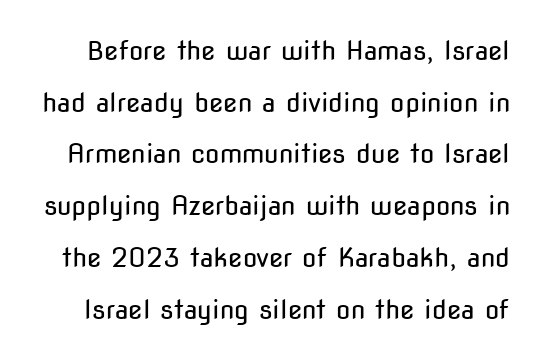
The image shows 26 px text type, upright; set loose line spacing (1.99x), normal letter spacing, not underlined.
